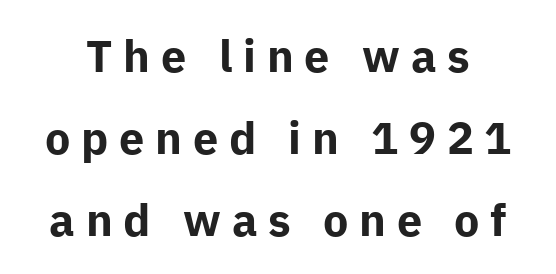
Q: Is the text bold? A: Yes.
Q: Is the text italic (slanted)? A: No, it is upright.
Q: Is the typeface a serif or a sans-serif typeface? A: Sans-serif.
Q: Is the text underlined? A: No.
Q: Is the spacing between letters normal or unusually wide? A: Unusually wide.
Q: Width (condensed, normal, or wide)? A: Normal.
Q: Stroke contrast? A: Low.
Q: x-height? A: Medium.
Q: Monospaced? A: No.
